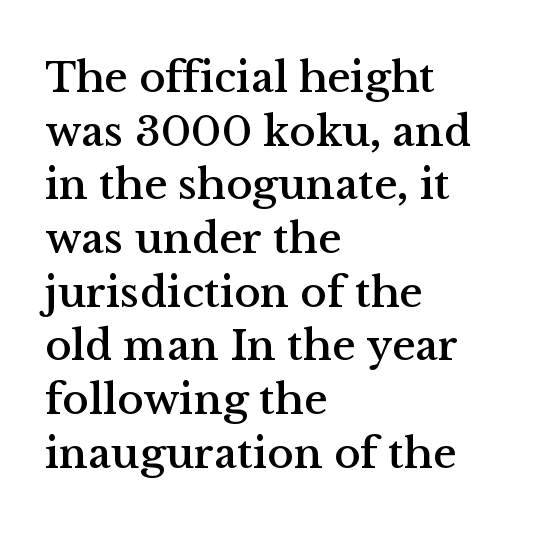
{"serif": "yes", "italic": "no", "width": "normal", "stroke_contrast": "medium", "x_height": "medium", "monospaced": "no", "underline": "no", "align": "left", "line_spacing_ratio": 1.22, "letter_spacing": "normal", "letter_spacing_em": 0.0, "glyph_px": 44}
